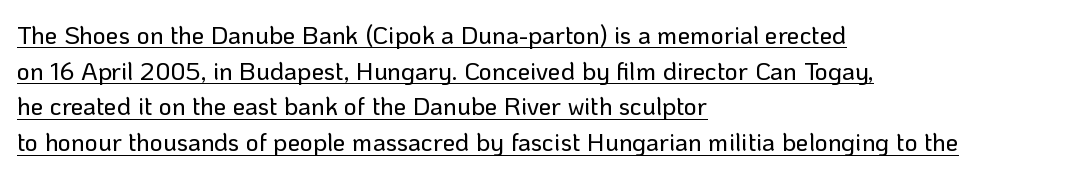
The image shows 25 px text type, upright; set left-aligned, normal line spacing (1.43x), normal letter spacing, underlined.
